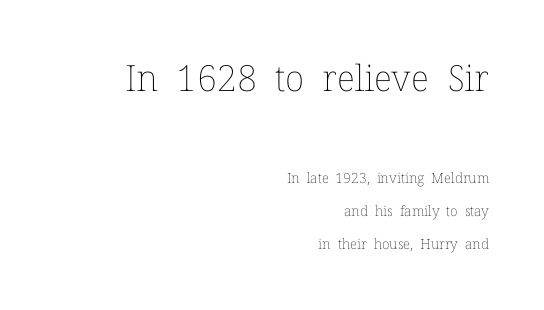
The image shows 36 px thin type, upright; set right-aligned, loose line spacing (2.37x), normal letter spacing, not underlined; the first (top) block is 2.57x larger; low stroke contrast and a medium x-height.
